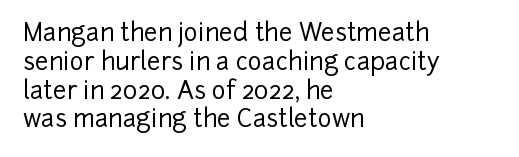
Q: Is the text italic (slanted)? A: No, it is upright.
Q: Is the text underlined? A: No.
Q: How is the paragraph aligned? A: Left-aligned.
Q: Is the spacing between letters normal or unusually wide? A: Normal.
